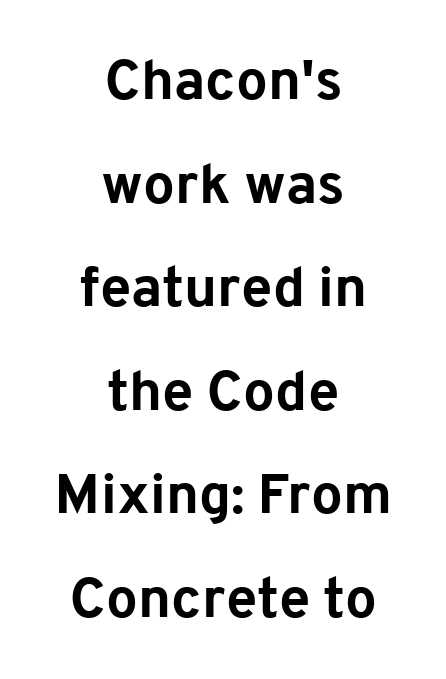
{"serif": "no", "italic": "no", "bold": "yes", "weight": "bold", "width": "normal", "stroke_contrast": "low", "x_height": "medium", "monospaced": "no", "underline": "no", "align": "center", "line_spacing_ratio": 1.85, "letter_spacing": "normal", "letter_spacing_em": 0.0, "glyph_px": 56}
